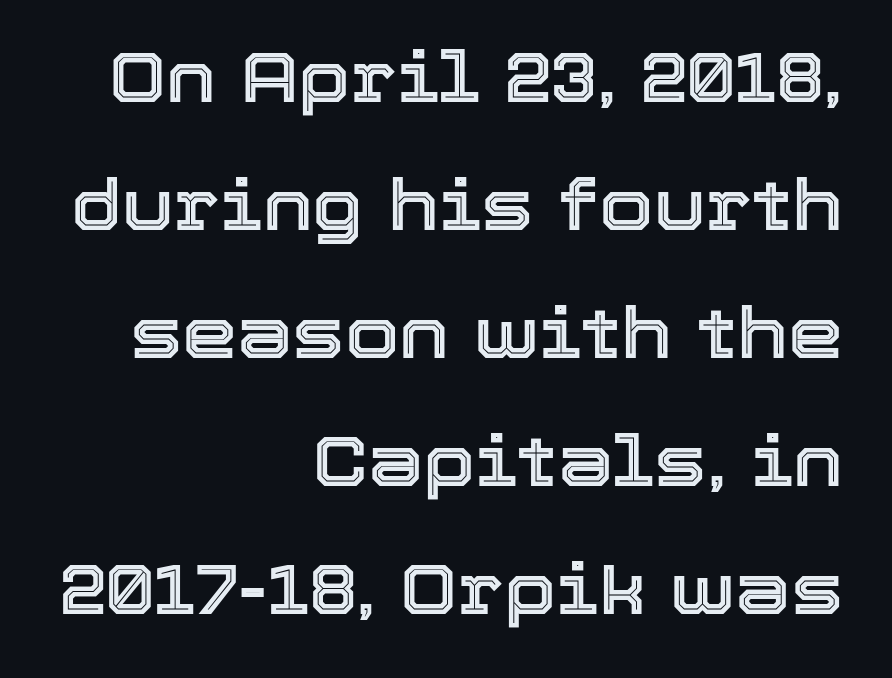
Q: Is the text italic (slanted)? A: No, it is upright.
Q: Is the text underlined? A: No.
Q: How is the paragraph aligned? A: Right-aligned.
Q: Is the spacing between letters normal or unusually wide? A: Normal.
Q: Width (condensed, normal, or wide)? A: Normal.
Q: x-height? A: Medium.
Q: Monospaced? A: No.
